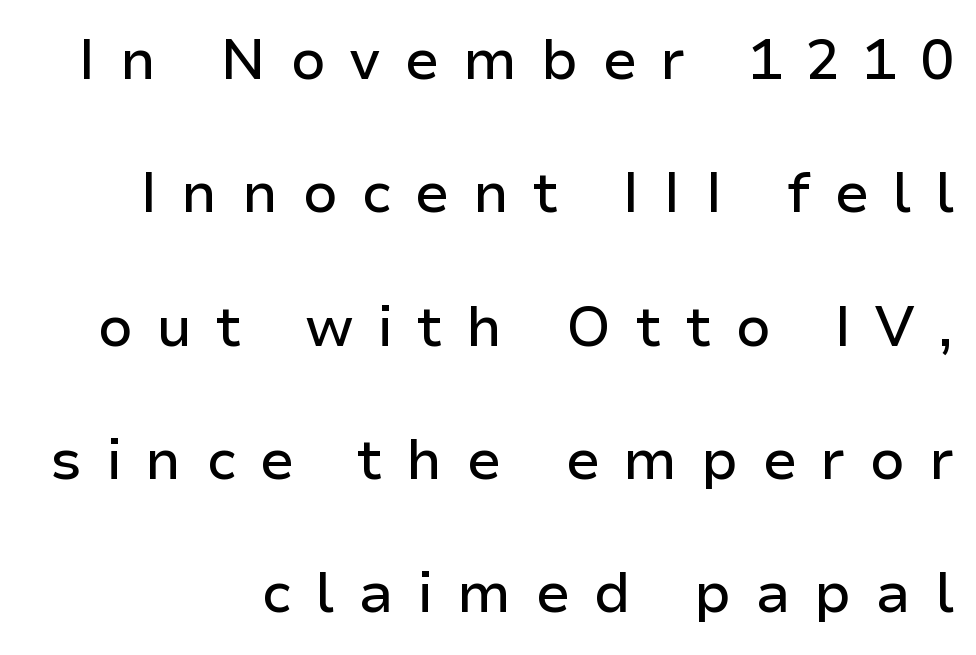
The image shows 56 px sans-serif type, upright; set loose line spacing (2.38x), unusually wide letter spacing (+0.42 em), not underlined; low stroke contrast and a medium x-height.
